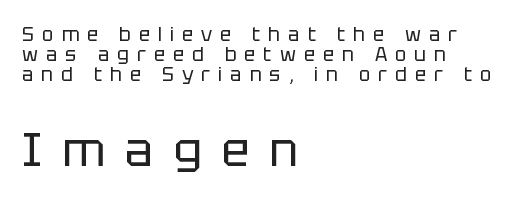
No word sits above an underline. Bold? No — there's no thickening of the strokes. Line starts are locked; line ends wander. The letters in the lower block stand taller than those in the block above.
